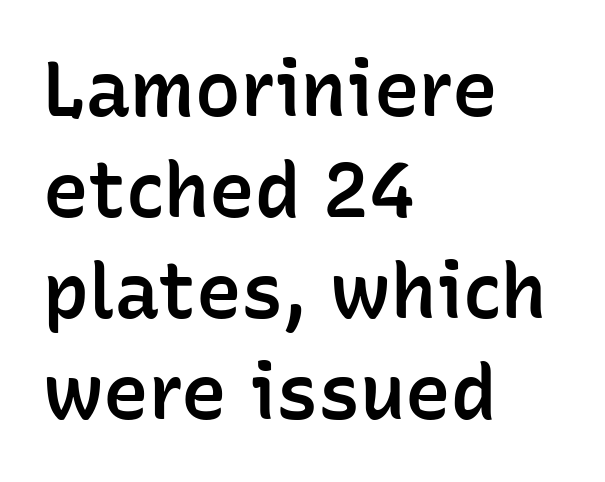
Q: Is the text bold? A: Semi-bold.
Q: Is the text italic (slanted)? A: No, it is upright.
Q: Is the typeface a serif or a sans-serif typeface? A: Sans-serif.
Q: Is the text underlined? A: No.
Q: How is the paragraph aligned? A: Left-aligned.
Q: Is the spacing between letters normal or unusually wide? A: Normal.
Q: Is the spacing between lines tight, normal or loose? A: Normal.
Q: Width (condensed, normal, or wide)? A: Normal.
Q: Stroke contrast? A: Low.
Q: x-height? A: Medium.
Q: Monospaced? A: No.
